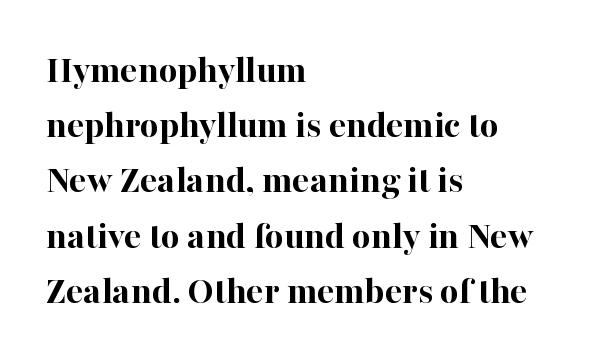
The lines sit at an ordinary, default distance from one another. Characters remain perfectly vertical along every line. Bold? Absolutely — the strokes are thick and heavy. Descender tails drop into unmarked territory. A typesetter would label this face a serif.
